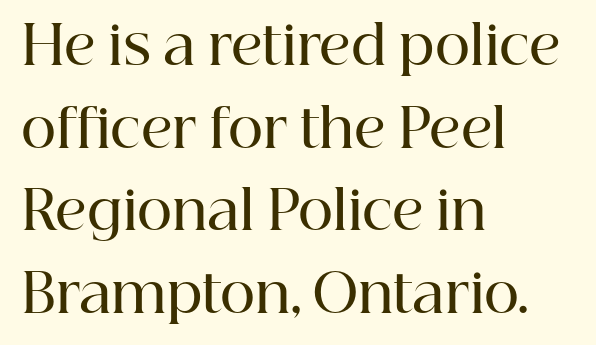
{"serif": "yes", "italic": "no", "bold": "semi", "weight": "semibold", "width": "normal", "stroke_contrast": "high", "x_height": "medium", "monospaced": "no", "underline": "no", "align": "left", "line_spacing": "normal", "line_spacing_ratio": 1.53, "letter_spacing": "normal", "letter_spacing_em": 0.0, "glyph_px": 54}
